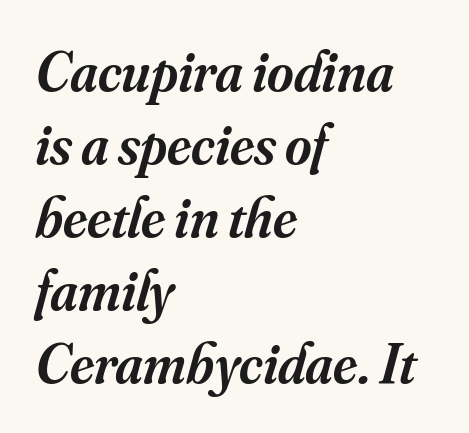
{"serif": "yes", "italic": "yes", "lean": "right", "slant_degrees": 16, "bold": "semi", "weight": "semibold", "width": "normal", "stroke_contrast": "medium", "x_height": "small", "monospaced": "no", "underline": "no", "align": "left", "line_spacing": "normal", "line_spacing_ratio": 1.28, "letter_spacing": "normal", "letter_spacing_em": 0.0, "glyph_px": 57}
